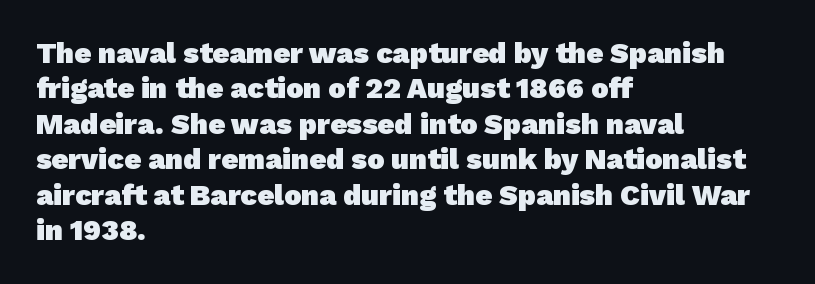
The image shows 29 px heavy sans-serif type; set left-aligned, line spacing 1.22x, normal letter spacing, not underlined; low stroke contrast and a medium x-height.
